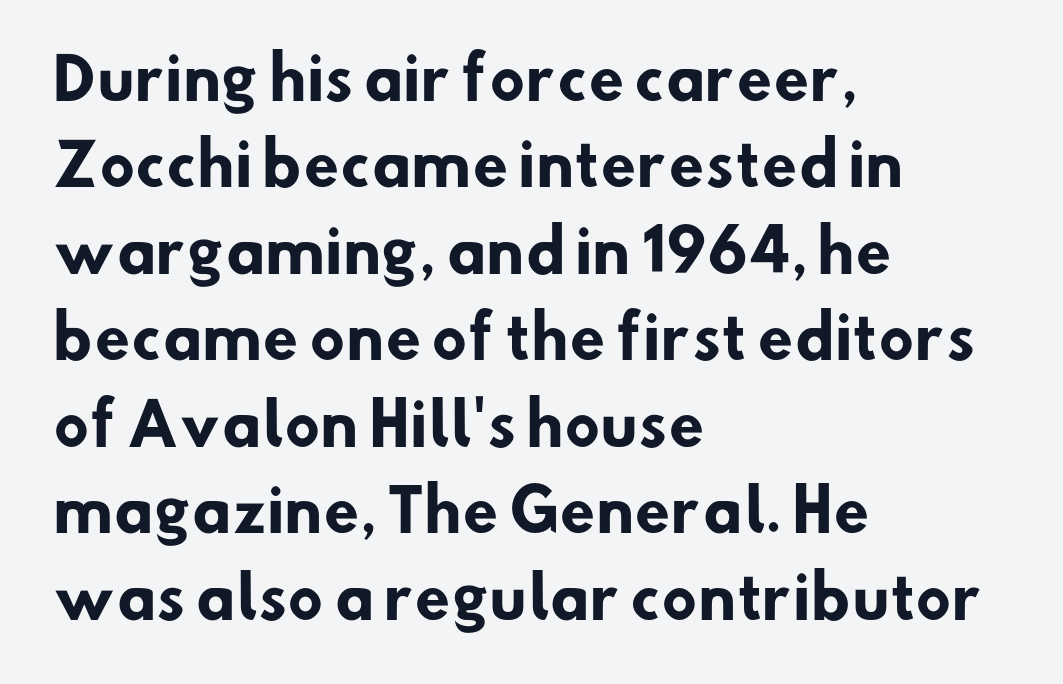
Q: Is the text bold? A: Yes.
Q: Is the typeface a serif or a sans-serif typeface? A: Sans-serif.
Q: Is the text underlined? A: No.
Q: How is the paragraph aligned? A: Left-aligned.
Q: Is the spacing between letters normal or unusually wide? A: Normal.
Q: Is the spacing between lines tight, normal or loose? A: Normal.
Q: Width (condensed, normal, or wide)? A: Normal.
Q: Stroke contrast? A: Low.
Q: x-height? A: Small.
Q: Monospaced? A: No.
